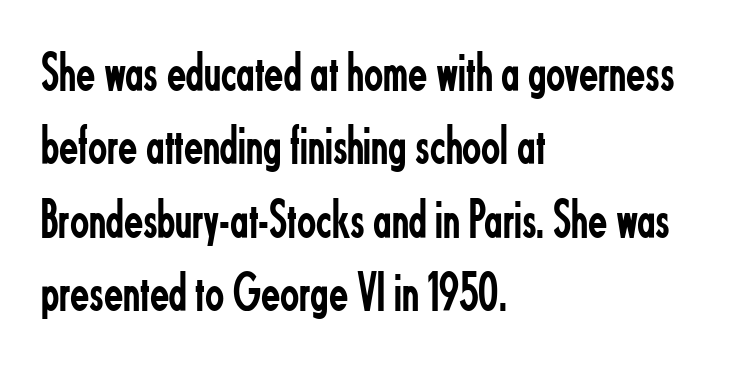
The image shows 56 px regular-weight, condensed sans-serif type, upright; set left-aligned, normal line spacing (1.31x), normal letter spacing, not underlined; low stroke contrast and a small x-height.
